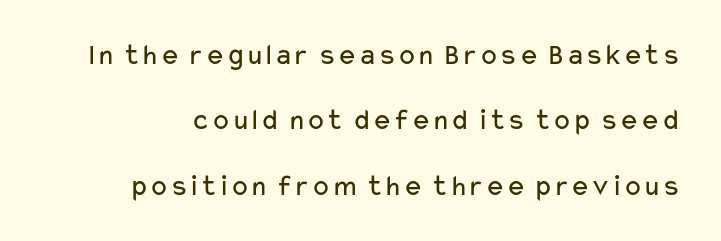
Q: Is the text bold? A: No.
Q: Is the text italic (slanted)? A: No, it is upright.
Q: Is the typeface a serif or a sans-serif typeface? A: Sans-serif.
Q: Is the text underlined? A: No.
Q: Is the spacing between letters normal or unusually wide? A: Normal.
Q: Is the spacing between lines tight, normal or loose? A: Loose.
Q: Width (condensed, normal, or wide)? A: Wide.
Q: Stroke contrast? A: Low.
Q: x-height? A: Medium.
Q: Monospaced? A: No.
